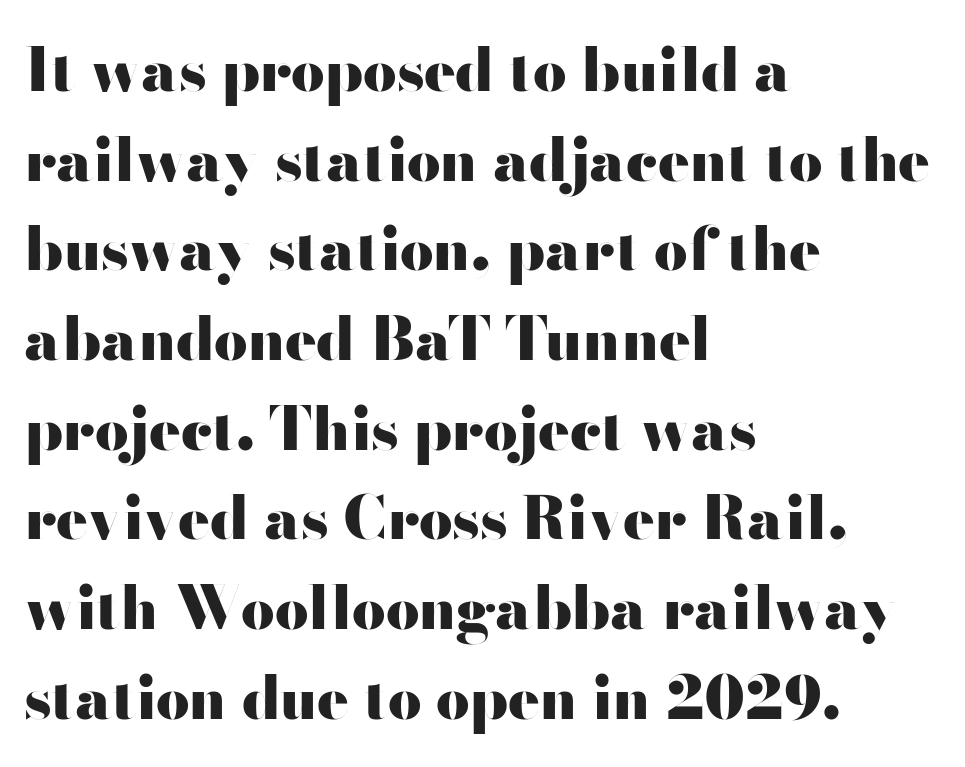
{"italic": "no", "bold": "yes", "weight": "heavy", "width": "wide", "stroke_contrast": "high", "x_height": "small", "monospaced": "no", "underline": "no", "align": "left", "line_spacing": "normal", "line_spacing_ratio": 1.52, "letter_spacing": "normal", "letter_spacing_em": 0.0, "glyph_px": 59}
